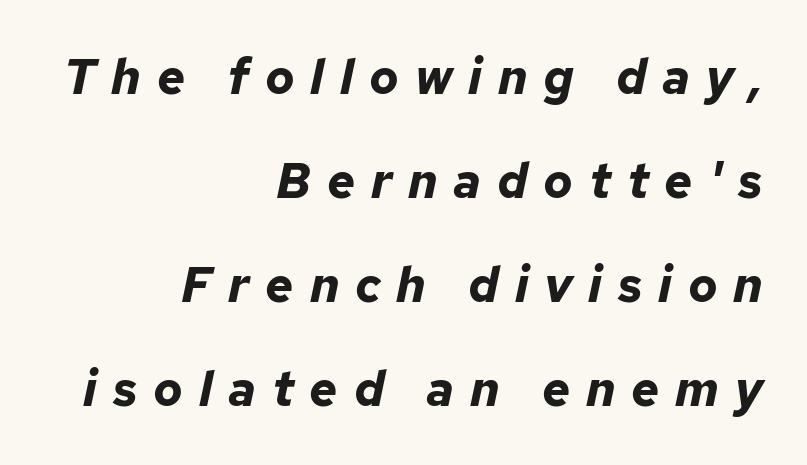
The paragraph shown leans on its right margin. These lines have a slow, spaced-out rhythm from letter to letter. In terms of weight, the rendering is a true, heavy bold. Think of a printed novel: that variable character pitch is what you see here. Horizontal bands of white between lines are thick stripes. Quick note: underline off.
